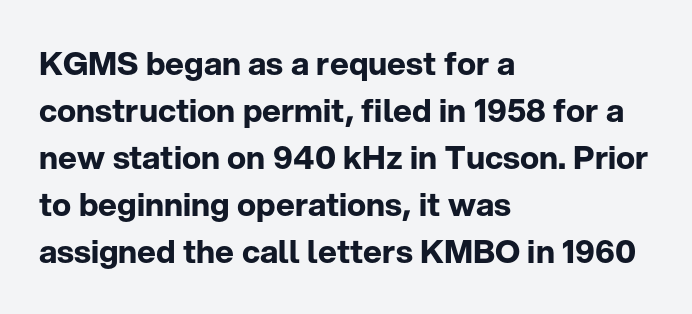
Pretty heavy lettering here — definitely bold. A typesetter would mark this as roman, not italic. Classification — sans serif. Varying glyph widths throughout — classic text-font behaviour.
